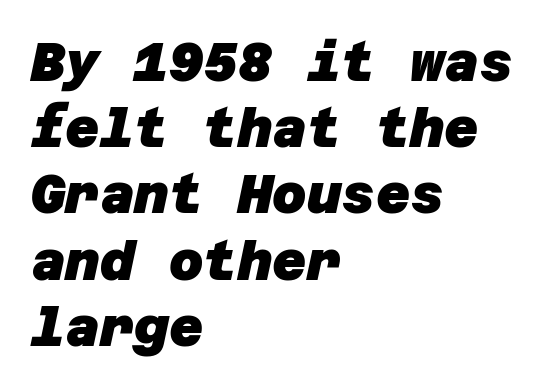
The image shows 53 px heavy sans-serif type; set left-aligned, normal line spacing (1.25x), normal letter spacing, not underlined; low stroke contrast and a large x-height.
